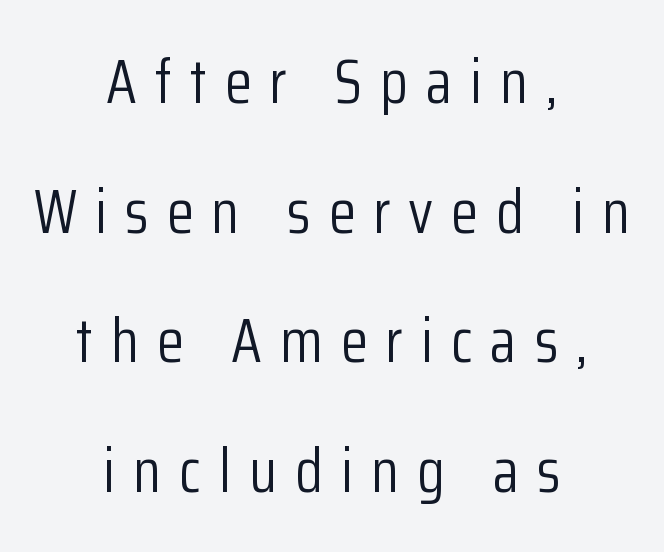
{"serif": "no", "italic": "no", "bold": "no", "weight": "light", "width": "condensed", "stroke_contrast": "low", "x_height": "medium", "monospaced": "no", "underline": "no", "align": "center", "line_spacing": "loose", "line_spacing_ratio": 2.09, "letter_spacing": "wide", "letter_spacing_em": 0.29, "glyph_px": 62}
